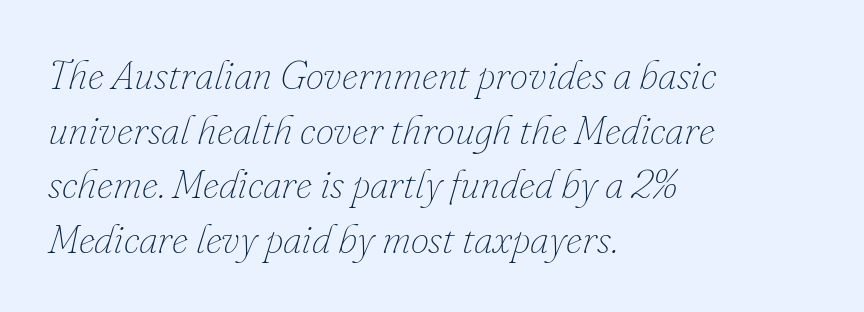
Q: Is the text bold? A: No.
Q: Is the text italic (slanted)? A: Yes, it leans right by about 16 degrees.
Q: Is the text underlined? A: No.
Q: How is the paragraph aligned? A: Left-aligned.
Q: Is the spacing between letters normal or unusually wide? A: Normal.
Q: Is the spacing between lines tight, normal or loose? A: Normal.
Q: Width (condensed, normal, or wide)? A: Normal.
Q: Stroke contrast? A: Low.
Q: x-height? A: Small.
Q: Monospaced? A: No.
